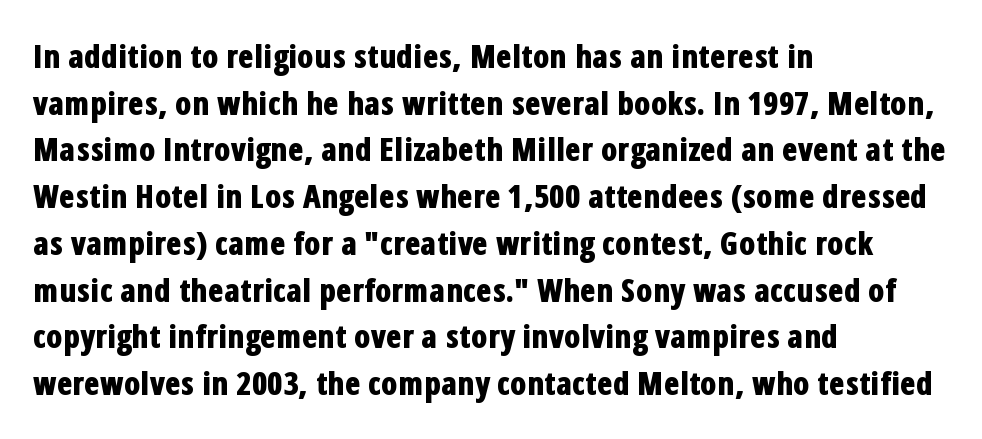
{"serif": "no", "italic": "no", "bold": "yes", "weight": "bold", "width": "condensed", "stroke_contrast": "low", "x_height": "medium", "monospaced": "no", "underline": "no", "align": "left", "line_spacing": "normal", "line_spacing_ratio": 1.46, "letter_spacing": "normal", "letter_spacing_em": 0.0, "glyph_px": 32}
